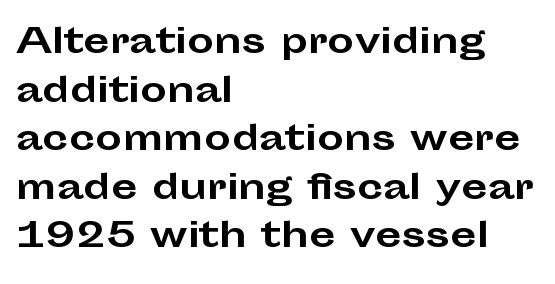
Q: Is the text bold? A: Yes.
Q: Is the text italic (slanted)? A: No, it is upright.
Q: Is the typeface a serif or a sans-serif typeface? A: Sans-serif.
Q: Is the text underlined? A: No.
Q: How is the paragraph aligned? A: Left-aligned.
Q: Is the spacing between letters normal or unusually wide? A: Normal.
Q: Is the spacing between lines tight, normal or loose? A: Normal.
Q: Width (condensed, normal, or wide)? A: Wide.
Q: Stroke contrast? A: Low.
Q: x-height? A: Medium.
Q: Monospaced? A: No.
